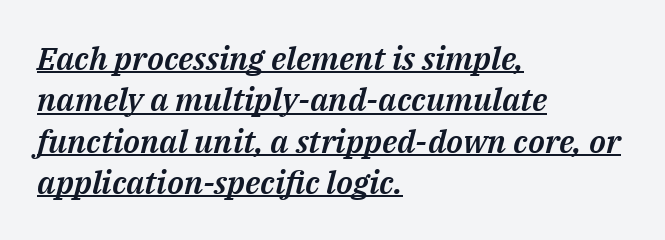
Q: Is the text italic (slanted)? A: Yes, it leans right by about 14 degrees.
Q: Is the text underlined? A: Yes.
Q: How is the paragraph aligned? A: Left-aligned.
Q: Is the spacing between letters normal or unusually wide? A: Normal.
Q: Is the spacing between lines tight, normal or loose? A: Normal.
Q: Width (condensed, normal, or wide)? A: Normal.
Q: Stroke contrast? A: Medium.
Q: x-height? A: Medium.
Q: Monospaced? A: No.
